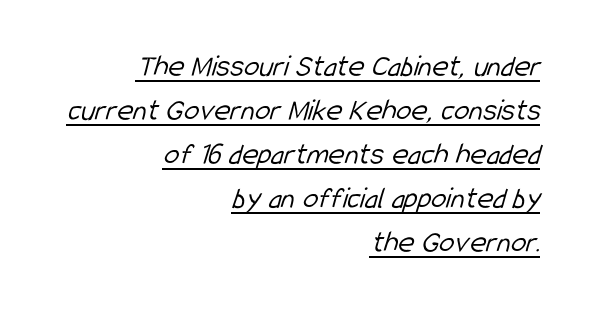
{"serif": "no", "bold": "no", "weight": "light", "width": "condensed", "stroke_contrast": "low", "x_height": "medium", "monospaced": "no", "underline": "yes", "align": "right", "line_spacing": "normal", "line_spacing_ratio": 1.42, "letter_spacing": "normal", "letter_spacing_em": 0.0, "glyph_px": 31}
